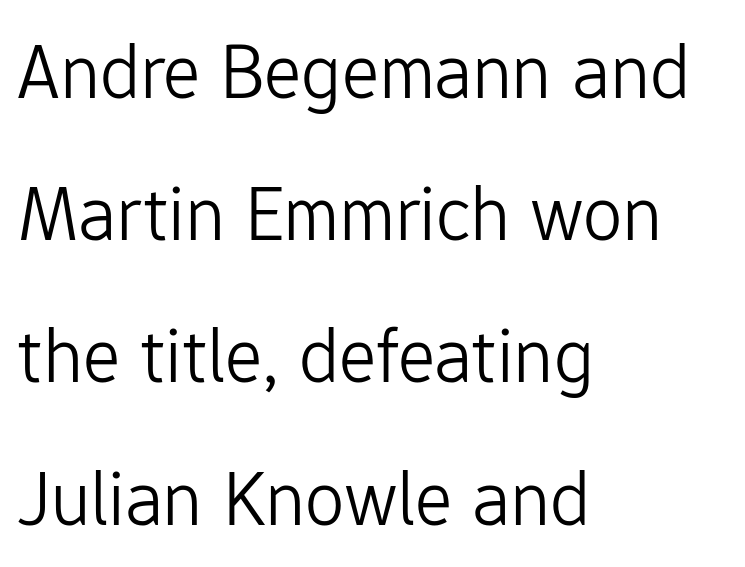
The image shows 79 px light sans-serif type, upright; set left-aligned, line spacing 1.8x, normal letter spacing, not underlined; low stroke contrast and a medium x-height.
